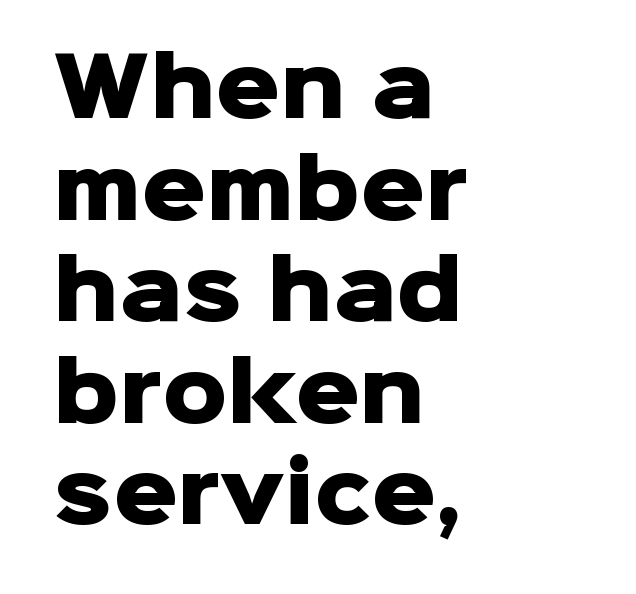
Q: Is the text bold? A: Yes.
Q: Is the text italic (slanted)? A: No, it is upright.
Q: Is the typeface a serif or a sans-serif typeface? A: Sans-serif.
Q: Is the text underlined? A: No.
Q: How is the paragraph aligned? A: Left-aligned.
Q: Is the spacing between letters normal or unusually wide? A: Normal.
Q: Is the spacing between lines tight, normal or loose? A: Normal.
Q: Width (condensed, normal, or wide)? A: Normal.
Q: Stroke contrast? A: Low.
Q: x-height? A: Medium.
Q: Monospaced? A: No.
